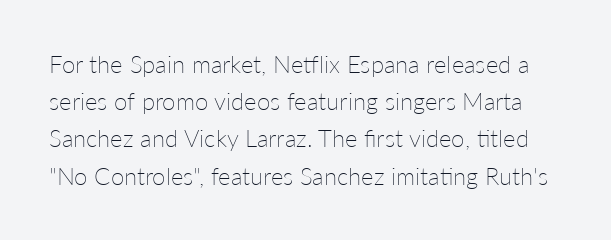
Q: Is the text bold? A: No.
Q: Is the text italic (slanted)? A: No, it is upright.
Q: Is the text underlined? A: No.
Q: Is the spacing between letters normal or unusually wide? A: Normal.
Q: Is the spacing between lines tight, normal or loose? A: Normal.
